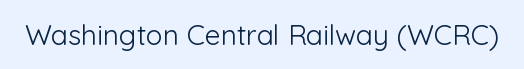
The image shows 28 px light sans-serif type, upright; set normal letter spacing, not underlined; low stroke contrast and a medium x-height.
